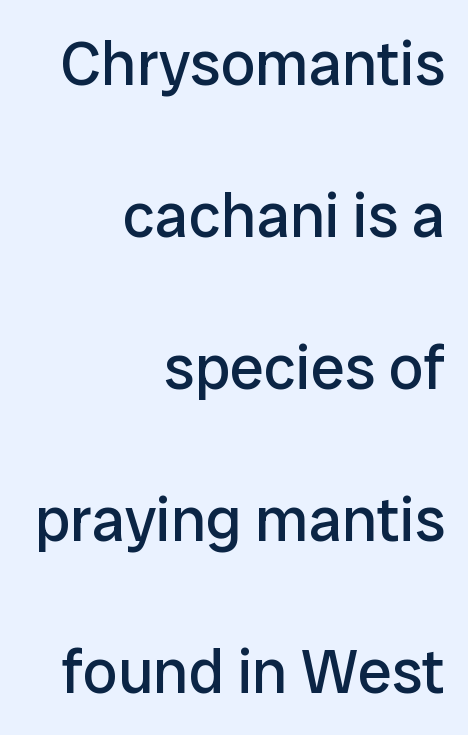
The image shows 62 px regular-weight sans-serif type, upright; set right-aligned, loose line spacing (2.45x), normal letter spacing, not underlined; low stroke contrast and a medium x-height.
